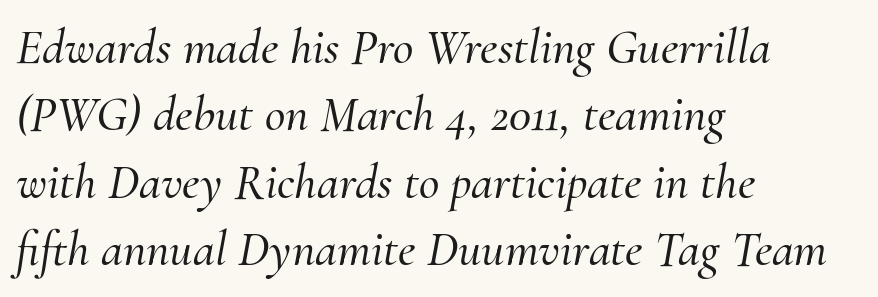
The image shows 50 px serif type, italic (leaning right); set left-aligned, normal line spacing (1.35x), normal letter spacing, not underlined; medium stroke contrast and a small x-height.
